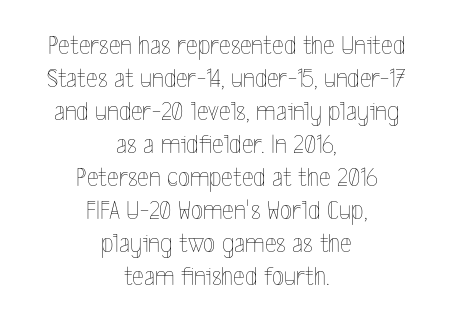
A typesetter would call this proportional, since set widths differ per character. Rule under the text: the space is simply empty. Is the letter spacing exaggerated? No — it looks like the ordinary default. The strokes carry an ordinary text weight at most. A centered setting, common on invitations and titles, is used for this passage. Tall strokes in this sample are plumb rather than angled.
